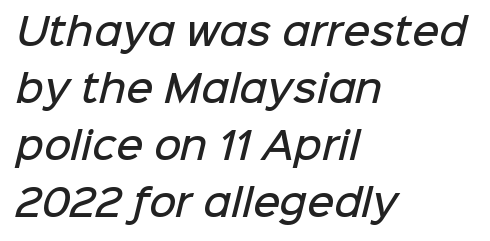
Q: Is the text bold? A: Semi-bold.
Q: Is the typeface a serif or a sans-serif typeface? A: Sans-serif.
Q: Is the text underlined? A: No.
Q: How is the paragraph aligned? A: Left-aligned.
Q: Is the spacing between letters normal or unusually wide? A: Normal.
Q: Is the spacing between lines tight, normal or loose? A: Normal.
Q: Width (condensed, normal, or wide)? A: Normal.
Q: Stroke contrast? A: Low.
Q: x-height? A: Medium.
Q: Monospaced? A: No.
